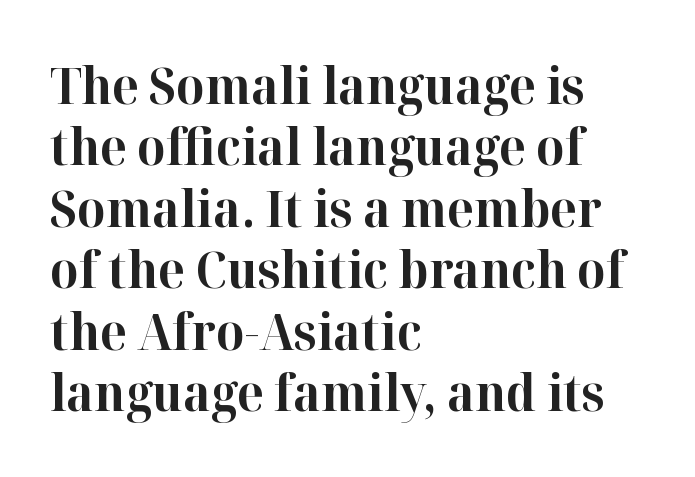
{"serif": "yes", "italic": "no", "bold": "yes", "weight": "bold", "width": "normal", "stroke_contrast": "high", "x_height": "medium", "monospaced": "no", "underline": "no", "align": "left", "line_spacing_ratio": 1.23, "letter_spacing": "normal", "letter_spacing_em": 0.0, "glyph_px": 50}
